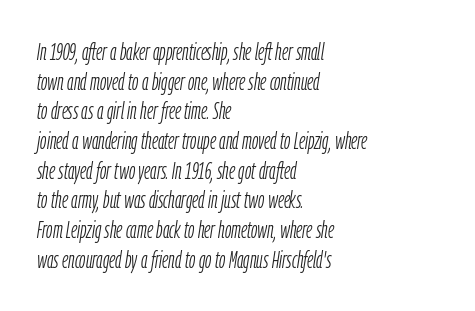
The image shows 23 px text type, italic (leaning right); set left-aligned, normal line spacing (1.29x), normal letter spacing, not underlined.
